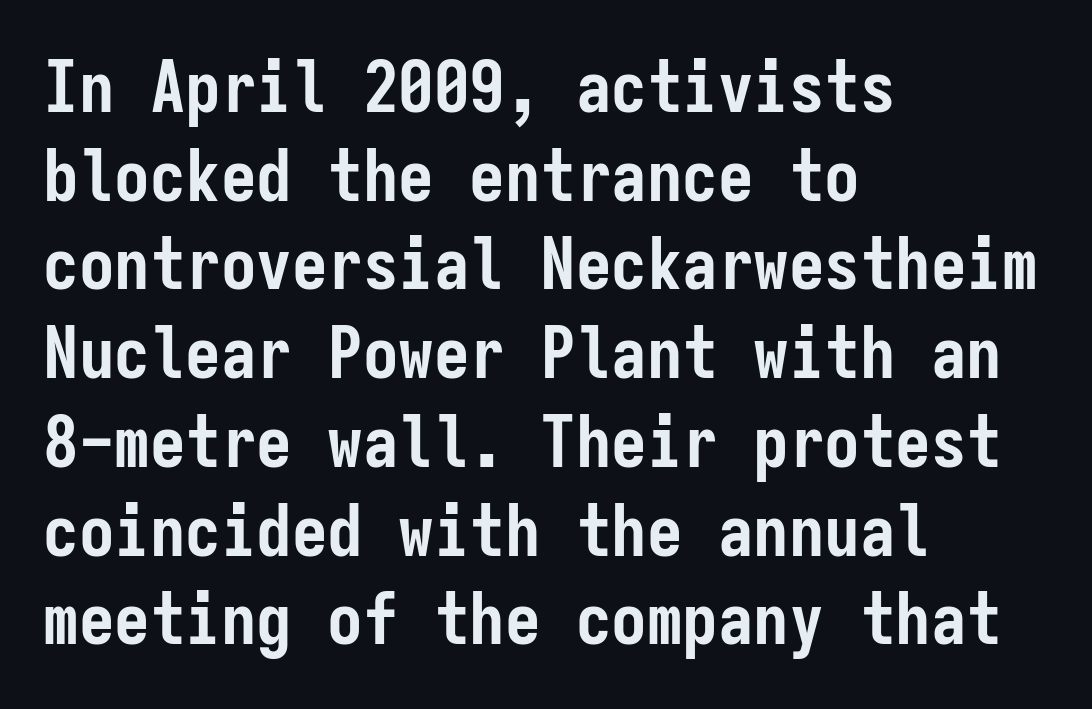
Does the type have serifs? No, each stem ends abruptly. Bare-footed words on every line. You can tell it's not italic because the verticals are truly vertical. Line starts are locked; line ends wander. The face used here has the dense, thick strokes of a bold.
